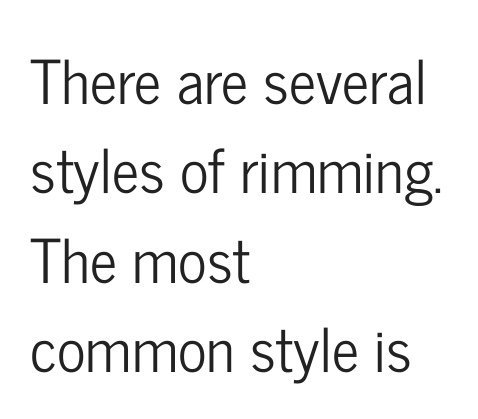
The image shows 60 px condensed sans-serif type, upright; set left-aligned, normal line spacing (1.49x), normal letter spacing, not underlined; low stroke contrast and a medium x-height.
